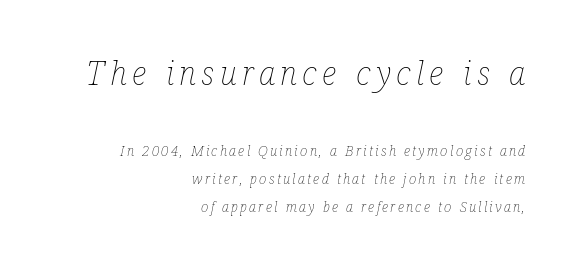
Q: Is the text bold? A: No.
Q: Is the text italic (slanted)? A: Yes, it leans right by about 12 degrees.
Q: Is the text underlined? A: No.
Q: How is the paragraph aligned? A: Right-aligned.
Q: Is the spacing between lines tight, normal or loose? A: Loose.
Q: Which block of text is set in a larger size, the first (top) or the second (bottom)? A: The first (top) one.
Q: Width (condensed, normal, or wide)? A: Condensed.
Q: Stroke contrast? A: Low.
Q: x-height? A: Medium.
Q: Monospaced? A: No.
